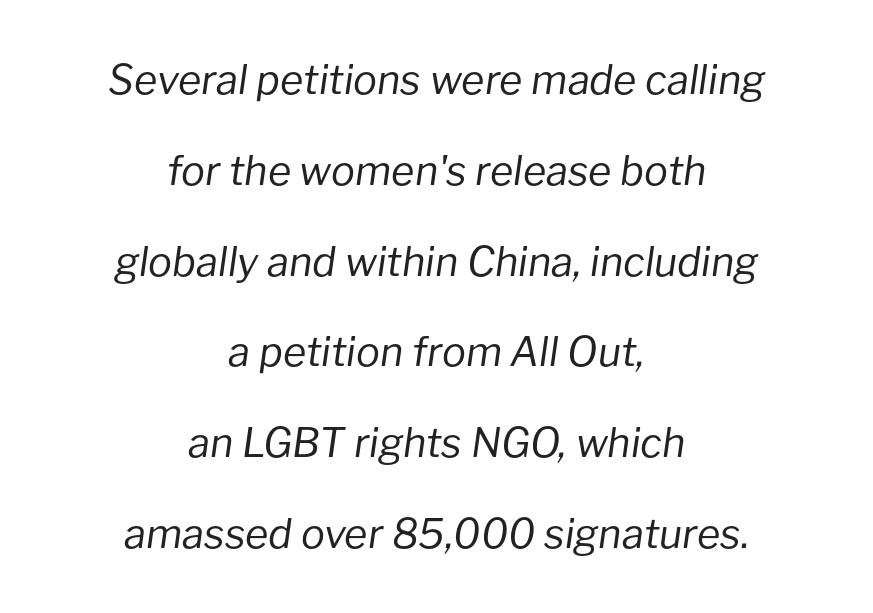
Weight: in the light-to-regular range. Does the copy run flush right? No — it is centered line by line. Type without underlining. Compared with typical body copy, the letter spacing here is the same. The letters advance in unequal steps, a hallmark of proportional type.
